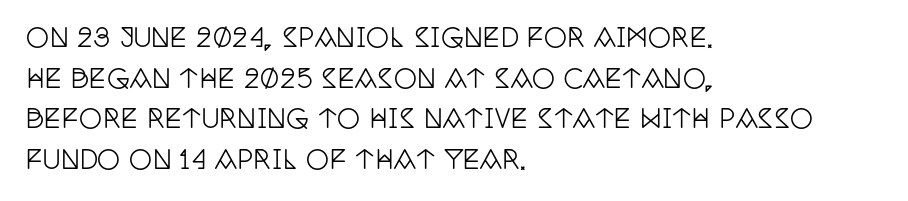
{"italic": "no", "underline": "no", "align": "left", "line_spacing": "normal", "line_spacing_ratio": 1.56, "letter_spacing": "normal", "letter_spacing_em": 0.0, "glyph_px": 26}
